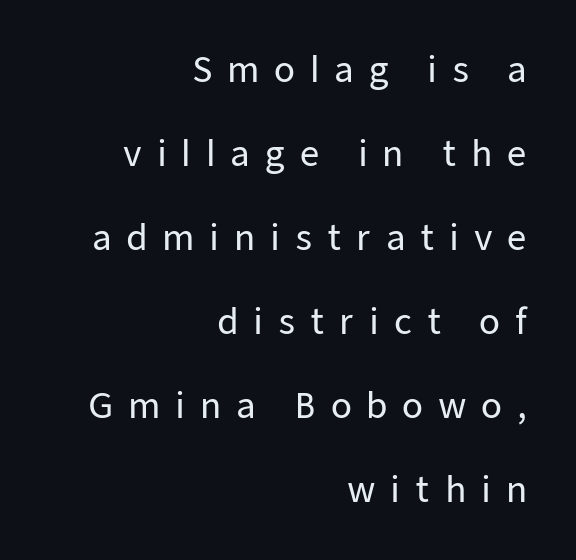
Q: Is the text italic (slanted)? A: No, it is upright.
Q: Is the typeface a serif or a sans-serif typeface? A: Sans-serif.
Q: Is the text underlined? A: No.
Q: How is the paragraph aligned? A: Right-aligned.
Q: Is the spacing between letters normal or unusually wide? A: Unusually wide.
Q: Is the spacing between lines tight, normal or loose? A: Loose.
Q: Width (condensed, normal, or wide)? A: Normal.
Q: Stroke contrast? A: Low.
Q: x-height? A: Medium.
Q: Monospaced? A: No.
